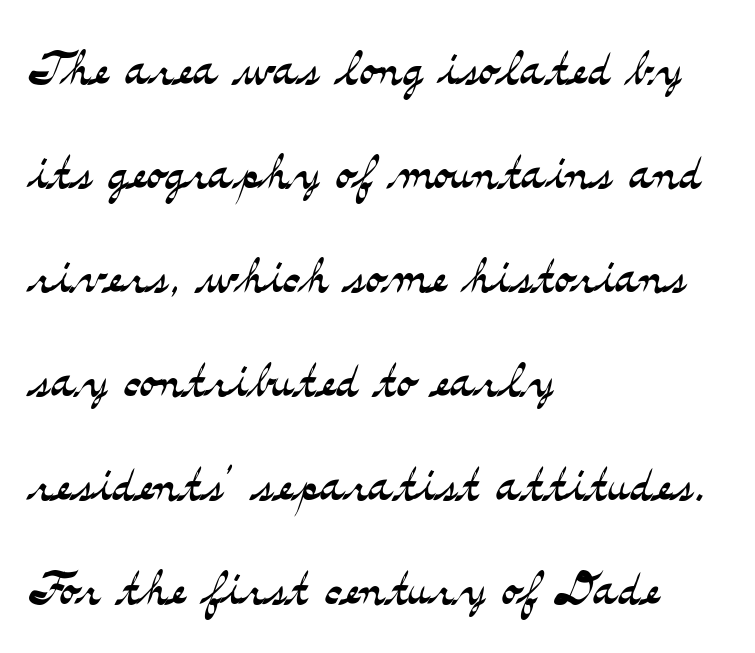
{"serif": "yes", "bold": "no", "weight": "light", "width": "wide", "stroke_contrast": "medium", "x_height": "small", "monospaced": "no", "underline": "no", "align": "left", "line_spacing": "normal", "line_spacing_ratio": 1.6, "letter_spacing": "normal", "letter_spacing_em": 0.0, "glyph_px": 65}
